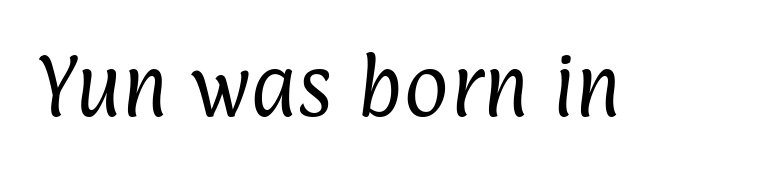
{"serif": "no", "bold": "no", "weight": "regular", "width": "condensed", "stroke_contrast": "low", "x_height": "medium", "monospaced": "no", "underline": "no", "letter_spacing": "normal", "letter_spacing_em": 0.0, "glyph_px": 69}
